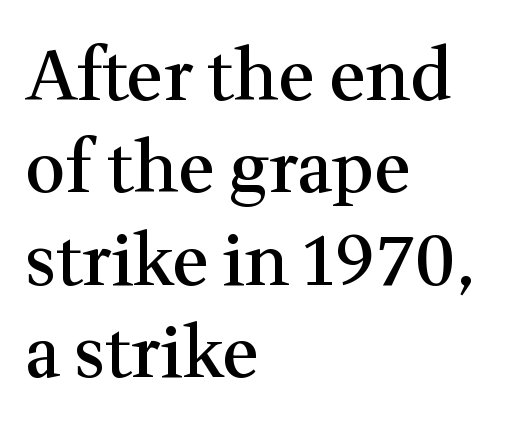
Caption: multi-line text, flush left, ragged right. Upright lettering throughout. Is the letter spacing exaggerated? No — it looks like the ordinary default. This sample uses a serif face. Vertical spacing — default. Unmarked baselines from the first word to the last.
